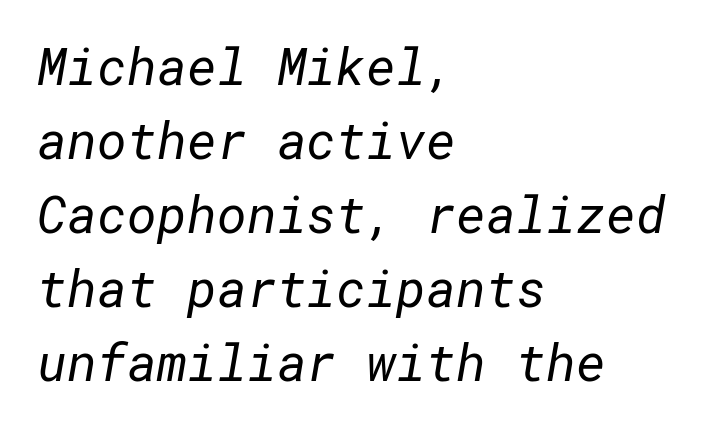
Type without underlining. The passage is arranged the way most books set body copy — flush left. Compared with typical body copy, the letter spacing here is the same. Does the leading feel generous? No, just average. Think standard paragraph weight, or any step lighter than that. To sum up the face: it is a sans, with no serifs.
